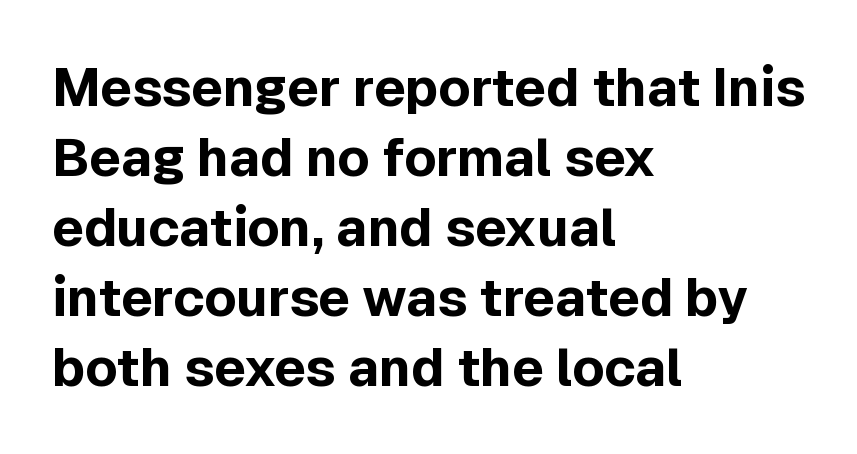
{"serif": "no", "italic": "no", "bold": "yes", "weight": "bold", "width": "normal", "x_height": "medium", "monospaced": "no", "underline": "no", "align": "left", "line_spacing": "normal", "line_spacing_ratio": 1.32, "letter_spacing": "normal", "letter_spacing_em": 0.0, "glyph_px": 53}
